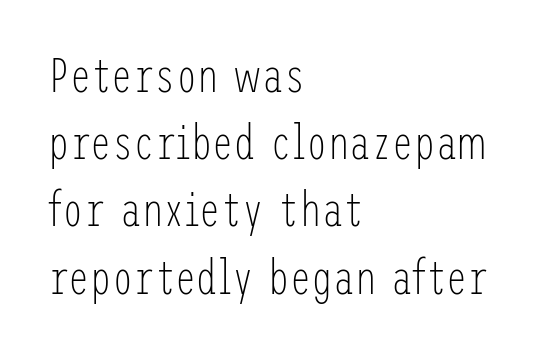
The passage shown is not bold in any degree. The lines in this sample share a left origin and differ only in where they stop. Is there much room between lines? A standard amount, neither cramped nor airy. The designer went with a sans here, leaving each stem footless. Only glyphs here, with clear space below each row. The passage shown has conventional tracking throughout.
